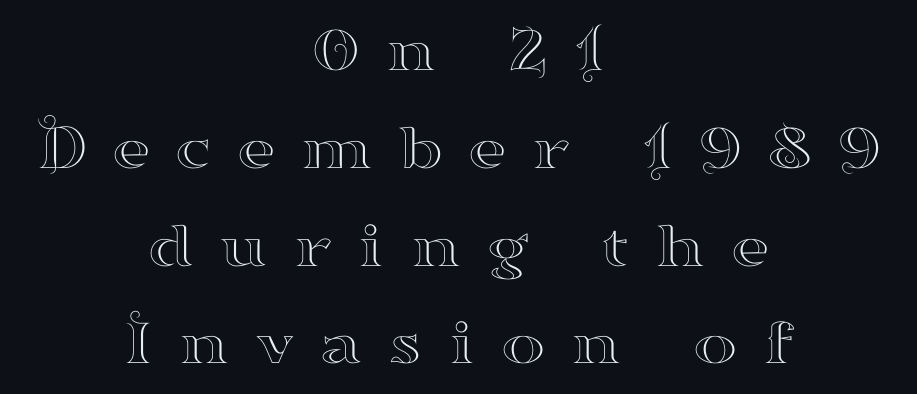
{"serif": "yes", "italic": "no", "width": "wide", "stroke_contrast": "high", "x_height": "small", "monospaced": "no", "underline": "no", "align": "center", "line_spacing": "normal", "line_spacing_ratio": 1.46, "letter_spacing": "wide", "letter_spacing_em": 0.37, "glyph_px": 67}
